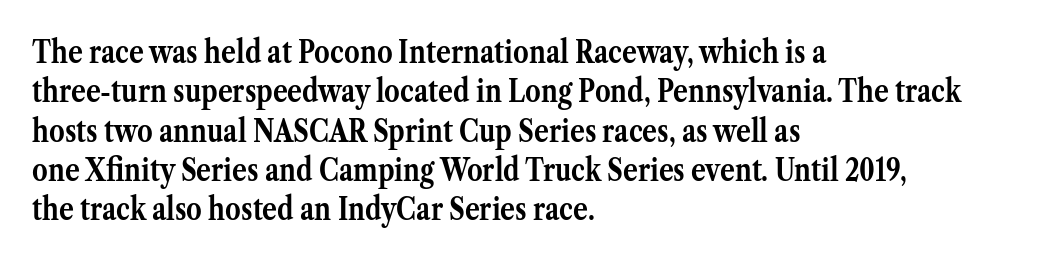
The image shows 31 px semibold serif type, upright; set left-aligned, normal line spacing (1.27x), normal letter spacing, not underlined; medium stroke contrast and a medium x-height.
